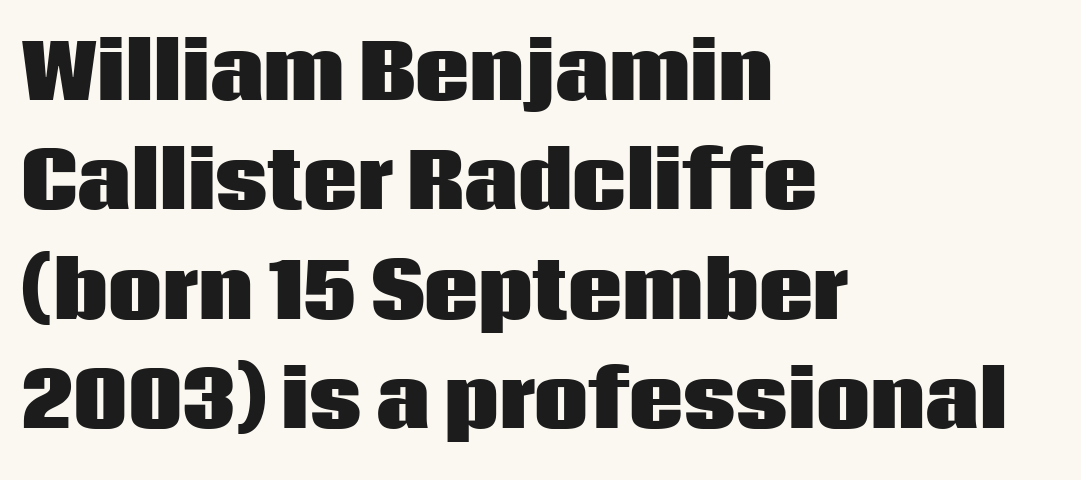
Plain, unruled lines of type. Students, observe: this is what conventionally led text looks like. There is no visible air inserted between adjacent glyphs. Bold? Absolutely — the strokes are thick and heavy. A typesetter would label this face a sans.
